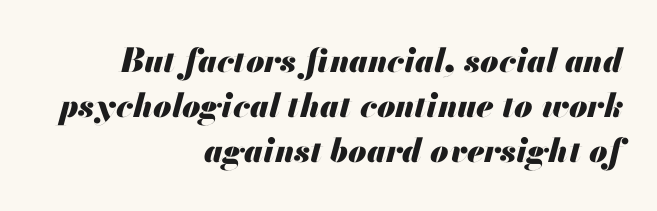
Q: Is the text bold? A: Yes.
Q: Is the text italic (slanted)? A: Yes, it leans right by about 13 degrees.
Q: Is the text underlined? A: No.
Q: How is the paragraph aligned? A: Right-aligned.
Q: Is the spacing between letters normal or unusually wide? A: Normal.
Q: Is the spacing between lines tight, normal or loose? A: Normal.
Q: Width (condensed, normal, or wide)? A: Normal.
Q: Stroke contrast? A: Medium.
Q: x-height? A: Small.
Q: Monospaced? A: No.
